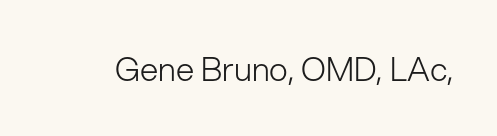
Q: Is the text bold? A: No.
Q: Is the text italic (slanted)? A: No, it is upright.
Q: Is the typeface a serif or a sans-serif typeface? A: Sans-serif.
Q: Is the text underlined? A: No.
Q: Is the spacing between letters normal or unusually wide? A: Normal.
Q: Width (condensed, normal, or wide)? A: Normal.
Q: Stroke contrast? A: Low.
Q: x-height? A: Medium.
Q: Monospaced? A: No.
